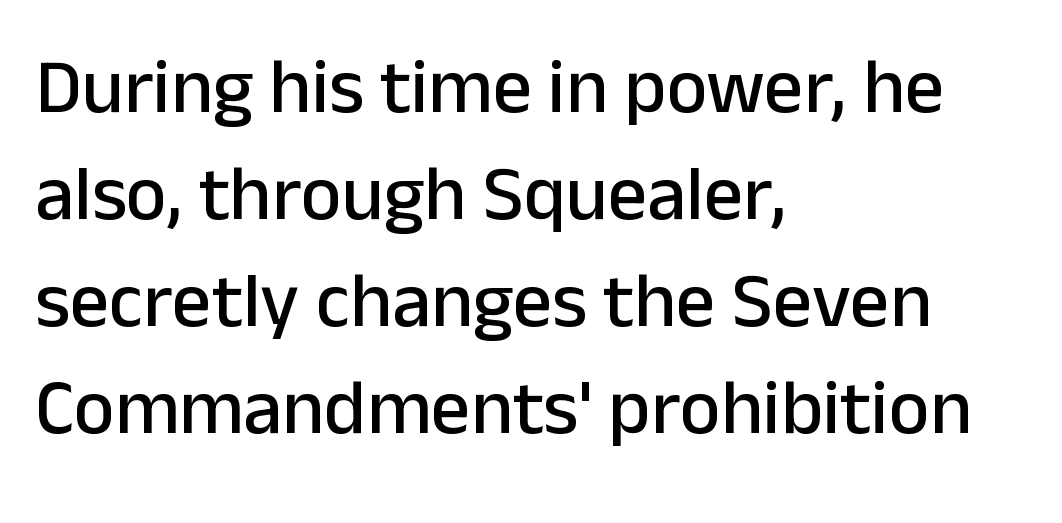
{"serif": "no", "italic": "no", "width": "normal", "stroke_contrast": "low", "x_height": "medium", "monospaced": "no", "underline": "no", "align": "left", "line_spacing": "normal", "line_spacing_ratio": 1.37, "letter_spacing": "normal", "letter_spacing_em": 0.0, "glyph_px": 78}
